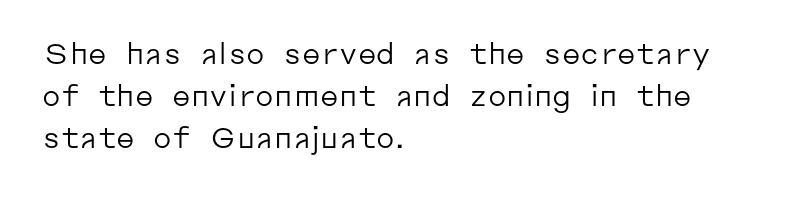
The image shows 29 px regular-weight sans-serif type, upright; set left-aligned, normal line spacing (1.44x), normal letter spacing, not underlined; low stroke contrast and a medium x-height.
